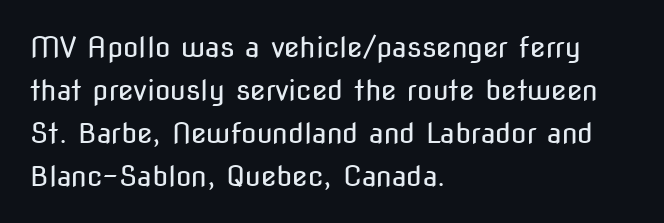
{"serif": "no", "italic": "no", "bold": "no", "weight": "regular", "width": "condensed", "stroke_contrast": "low", "x_height": "medium", "monospaced": "no", "underline": "no", "align": "left", "line_spacing": "normal", "line_spacing_ratio": 1.53, "letter_spacing": "normal", "letter_spacing_em": 0.0, "glyph_px": 28}
